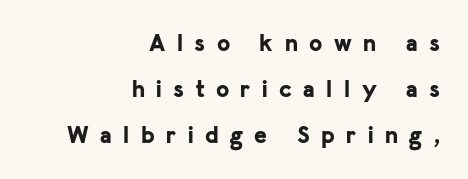
The image shows 24 px bold type, upright; set right-aligned, loose line spacing (1.92x), unusually wide letter spacing (+0.48 em), not underlined.
